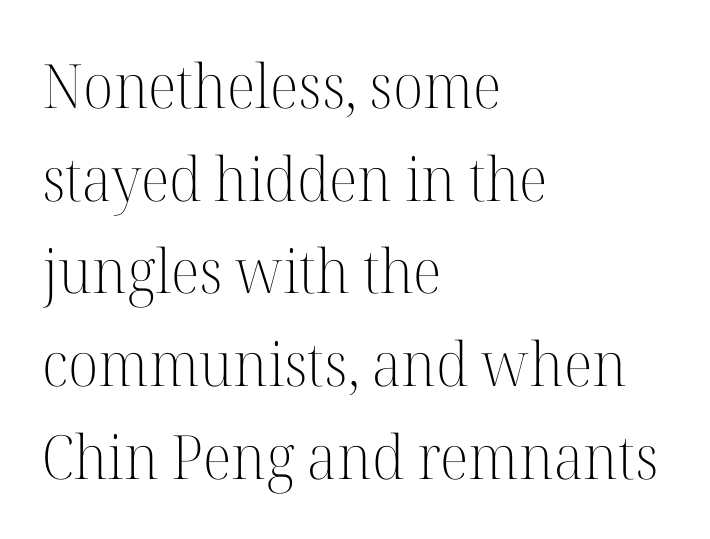
The image shows 61 px light serif type, upright; set left-aligned, normal line spacing (1.52x), normal letter spacing, not underlined; high stroke contrast and a medium x-height.
